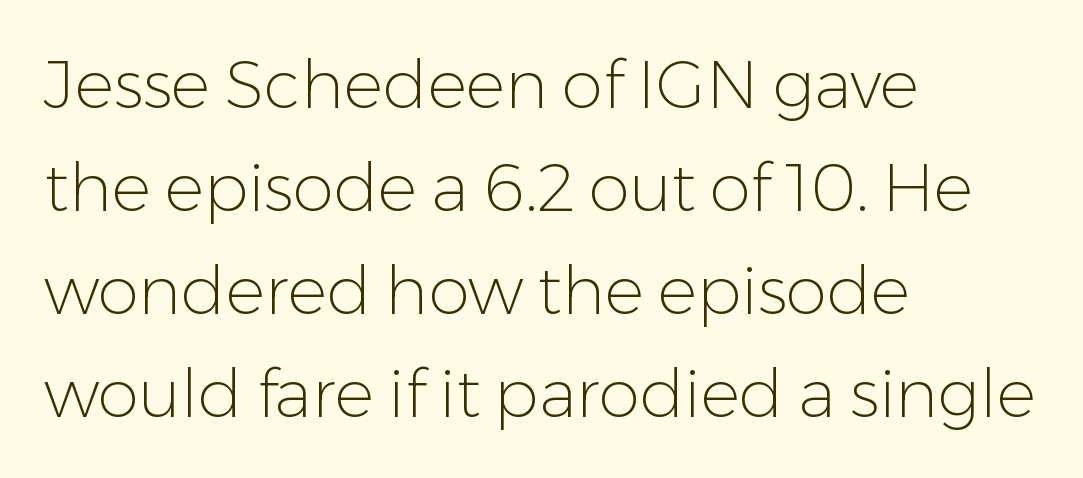
Q: Is the text bold? A: No.
Q: Is the text italic (slanted)? A: No, it is upright.
Q: Is the typeface a serif or a sans-serif typeface? A: Sans-serif.
Q: Is the text underlined? A: No.
Q: How is the paragraph aligned? A: Left-aligned.
Q: Is the spacing between letters normal or unusually wide? A: Normal.
Q: Is the spacing between lines tight, normal or loose? A: Normal.
Q: Width (condensed, normal, or wide)? A: Normal.
Q: Stroke contrast? A: Low.
Q: x-height? A: Medium.
Q: Monospaced? A: No.
